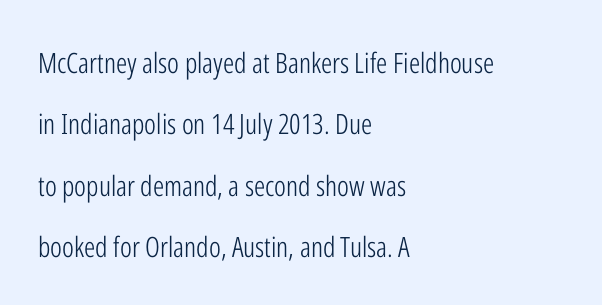
Q: Is the text bold? A: No.
Q: Is the text italic (slanted)? A: No, it is upright.
Q: Is the typeface a serif or a sans-serif typeface? A: Sans-serif.
Q: Is the text underlined? A: No.
Q: How is the paragraph aligned? A: Left-aligned.
Q: Is the spacing between letters normal or unusually wide? A: Normal.
Q: Is the spacing between lines tight, normal or loose? A: Loose.
Q: Width (condensed, normal, or wide)? A: Condensed.
Q: Stroke contrast? A: Low.
Q: x-height? A: Medium.
Q: Monospaced? A: No.
